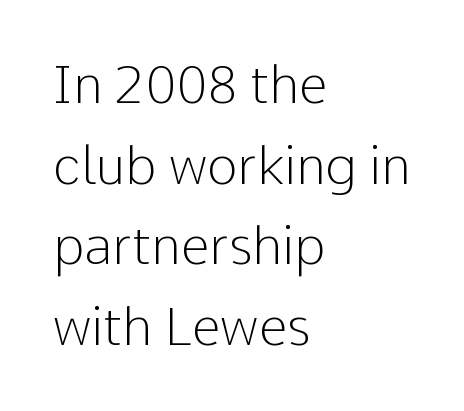
The image shows 52 px light sans-serif type, upright; set left-aligned, normal line spacing (1.55x), normal letter spacing, not underlined; low stroke contrast and a medium x-height.
